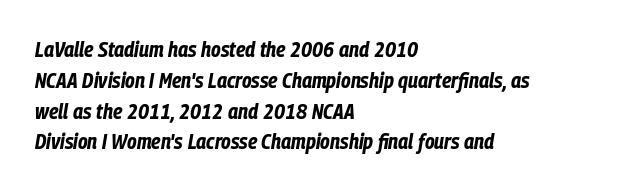
Notice how thick the strokes are: this is what a full bold looks like. Underline: absent. Evenly set lines give the paragraph a standard silhouette. When letters slant like this, we call the style italic.
